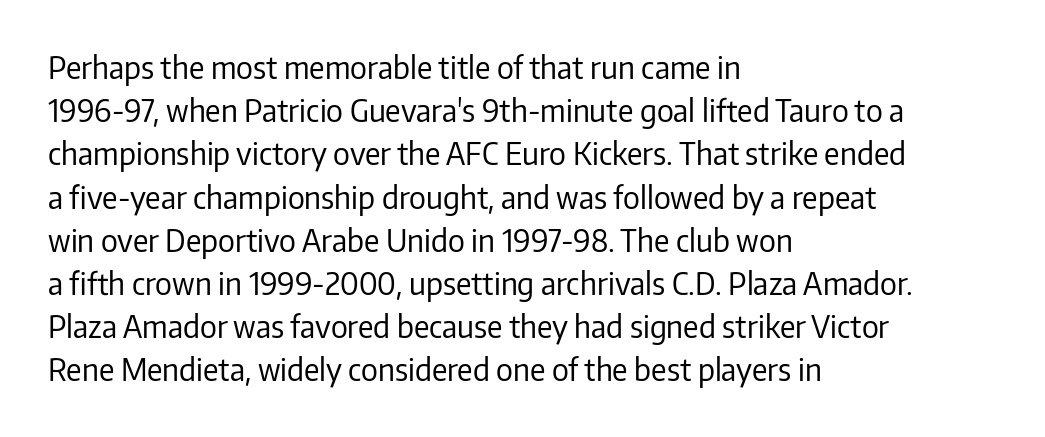
Nope, not italic — everything's standing straight. The rendering shows plain stroke endings on the letterforms — a sans-serif design. Evenly set lines give the paragraph a standard silhouette. Letters rest on an invisible, unmarked baseline.
